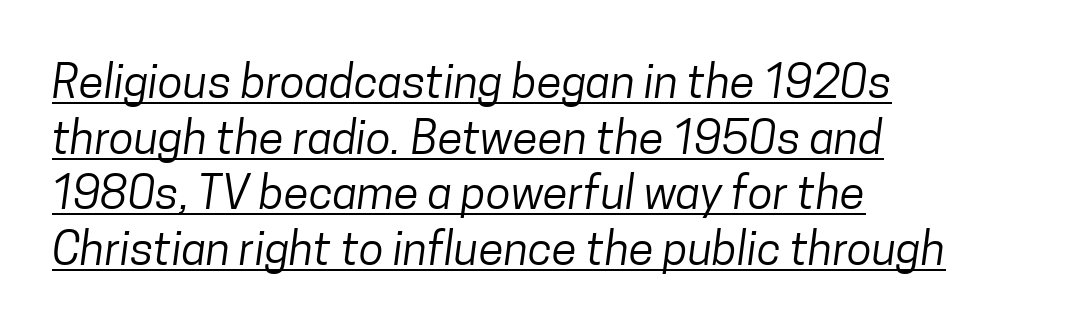
{"serif": "no", "bold": "no", "weight": "regular", "width": "condensed", "stroke_contrast": "low", "x_height": "medium", "monospaced": "no", "underline": "yes", "align": "left", "line_spacing_ratio": 1.21, "letter_spacing": "normal", "letter_spacing_em": 0.0, "glyph_px": 46}
